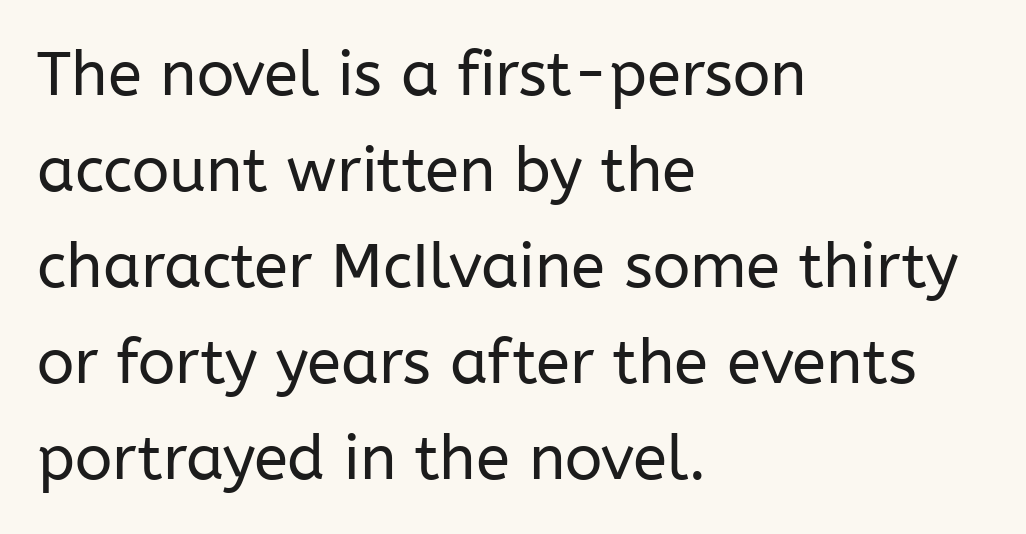
The image shows 62 px regular-weight sans-serif type, upright; set left-aligned, normal line spacing (1.55x), normal letter spacing, not underlined; low stroke contrast and a medium x-height.
